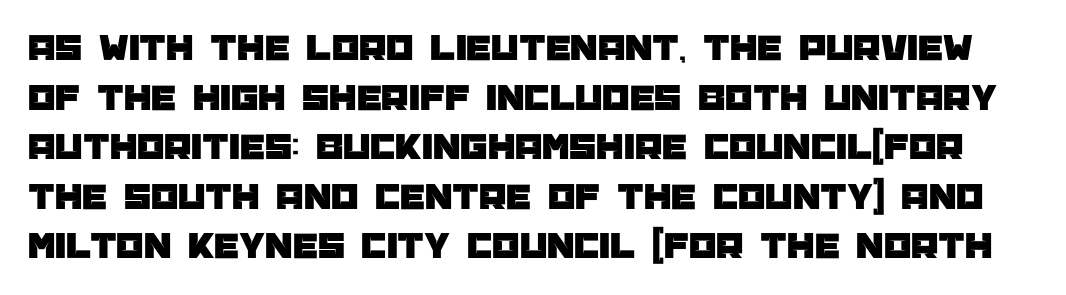
Rule under the text: the space is simply empty. This sample keeps an unexceptional amount of space between lines. Examine the stroke ends and you'll find no serifs. You could call the tracking neutral — neither tight nor loose. Posture: straight, roman, zero tilt. The letters advance in unequal steps, a hallmark of proportional type.
